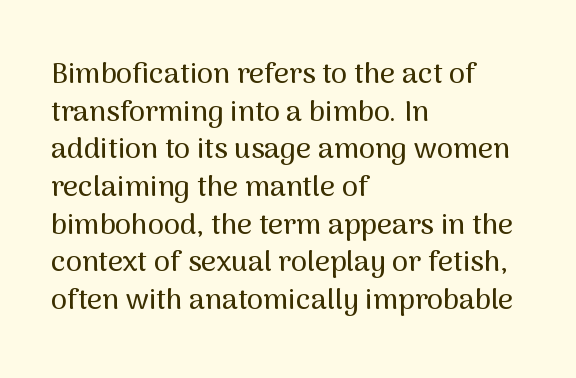
{"serif": "no", "italic": "no", "width": "normal", "stroke_contrast": "medium", "x_height": "medium", "monospaced": "no", "underline": "no", "align": "left", "line_spacing": "normal", "line_spacing_ratio": 1.3, "letter_spacing": "normal", "letter_spacing_em": 0.0, "glyph_px": 29}
